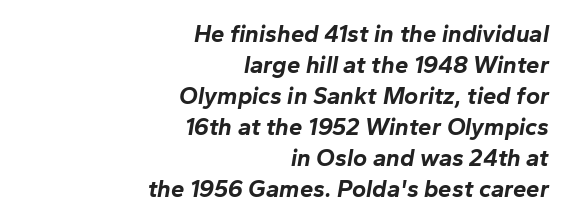
Each new line begins a customary step beneath the previous one. The glyphs are unaccompanied by any horizontal stroke below them. If you drew a line through each stem, it would be angled. Nothing unusual about the tracking: characters are spaced as the font intends. Which margin do the lines hug? The right one — the left edge is uneven.
